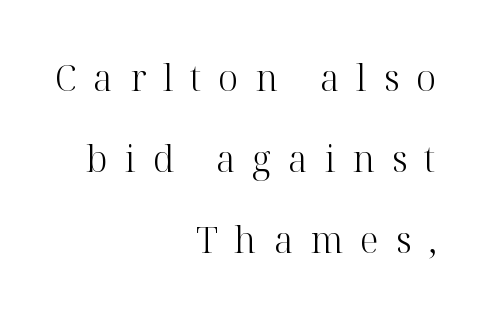
The image shows 36 px light serif type, upright; set right-aligned, loose line spacing (2.25x), unusually wide letter spacing (+0.47 em), not underlined; high stroke contrast and a medium x-height.
